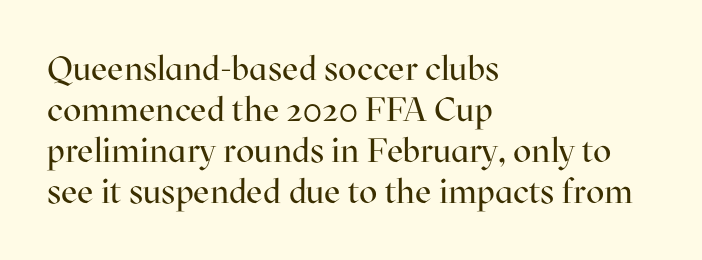
The foot of each line stays bare and open. Character widths vary here, with narrow letters taking less room than wide ones. Small tapered or slab feet sit at the stroke ends, so this counts as serif. The typography opts for an upright posture over an oblique one. Is the type heavy? It reads as light-to-regular instead. Teacher's note: observe the even left margin — that is flush-left alignment.
